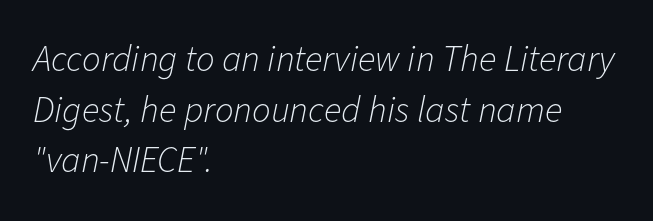
Observe the lean: these are italic letterforms. Character widths vary here, with narrow letters taking less room than wide ones. The characters are drawn with everyday or finer stroke widths. The words here are not underlined.
